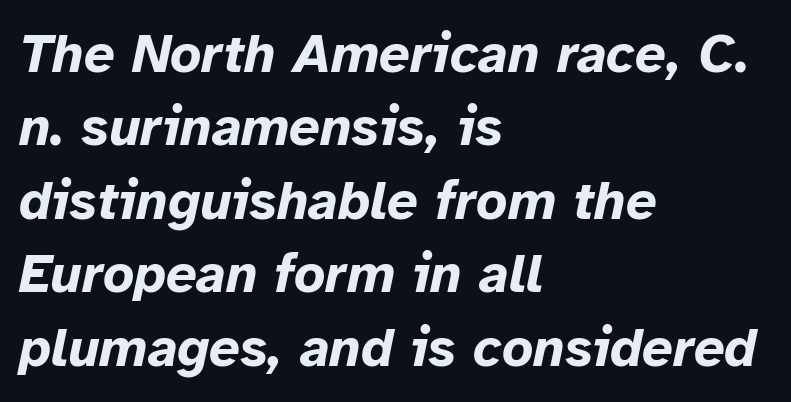
The image shows 54 px bold type, italic (leaning right); set left-aligned, normal line spacing (1.36x), normal letter spacing, not underlined; low stroke contrast and a medium x-height.
